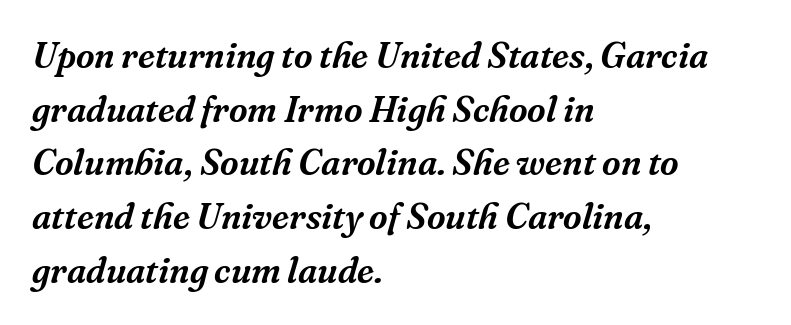
In terms of letterspacing, this is plain default setting. Casual observation: everything's shoved over to the left. The face used here is proportionally spaced, like ordinary book or web type. The rendering uses a moderate line-height, typical for paragraphs. The string is rendered with underlining switched off.
